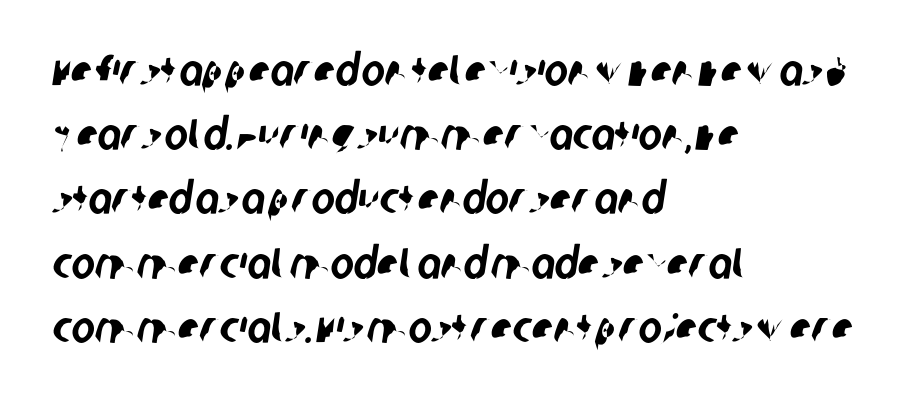
{"serif": "no", "width": "condensed", "stroke_contrast": "low", "x_height": "large", "monospaced": "no", "underline": "no", "align": "left", "line_spacing": "normal", "line_spacing_ratio": 1.46, "letter_spacing": "normal", "letter_spacing_em": 0.0, "glyph_px": 44}
